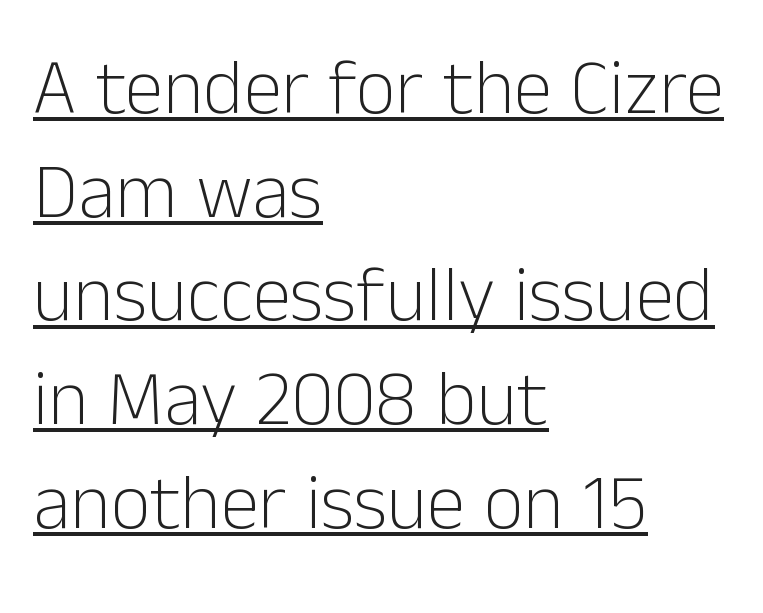
{"serif": "no", "italic": "no", "bold": "no", "weight": "light", "width": "normal", "stroke_contrast": "low", "x_height": "medium", "monospaced": "no", "underline": "yes", "align": "left", "line_spacing": "normal", "line_spacing_ratio": 1.33, "letter_spacing": "normal", "letter_spacing_em": 0.0, "glyph_px": 78}
